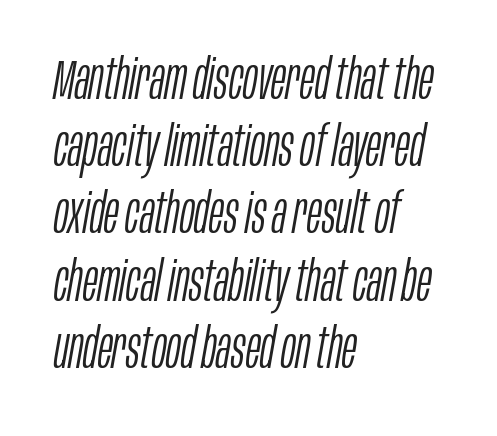
The image shows 56 px light, condensed type, italic (leaning right); set left-aligned, line spacing 1.2x, normal letter spacing, not underlined; low stroke contrast and a large x-height.
